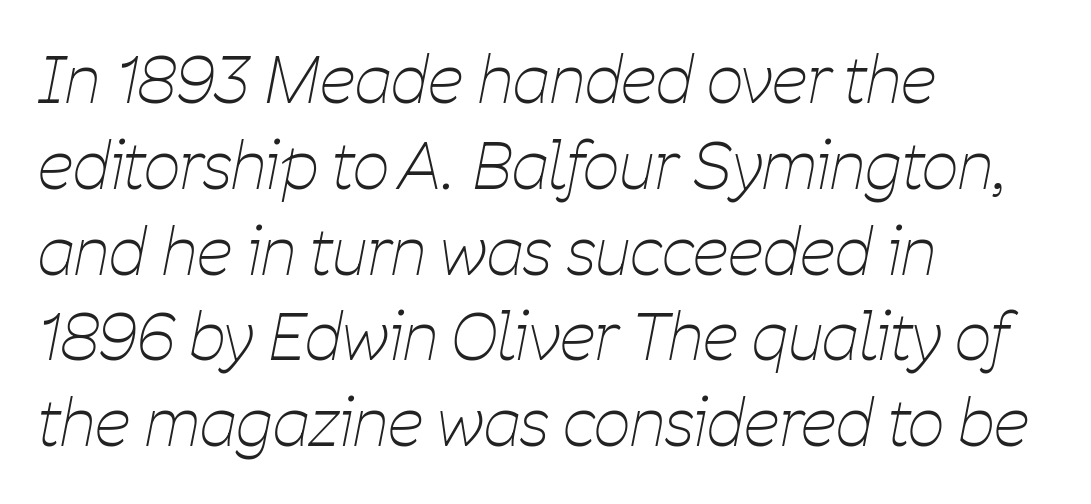
Q: Is the text bold? A: No.
Q: Is the text italic (slanted)? A: Yes, it leans right by about 11 degrees.
Q: Is the text underlined? A: No.
Q: How is the paragraph aligned? A: Left-aligned.
Q: Is the spacing between letters normal or unusually wide? A: Normal.
Q: Is the spacing between lines tight, normal or loose? A: Normal.
Q: Width (condensed, normal, or wide)? A: Condensed.
Q: Stroke contrast? A: Low.
Q: x-height? A: Medium.
Q: Monospaced? A: No.
